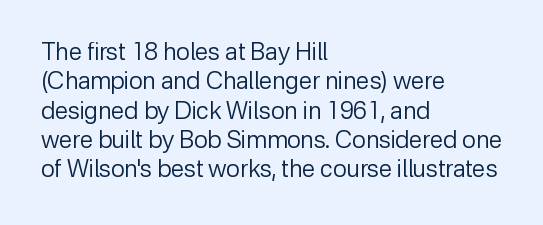
Q: Is the text bold? A: No.
Q: Is the text italic (slanted)? A: No, it is upright.
Q: Is the text underlined? A: No.
Q: How is the paragraph aligned? A: Left-aligned.
Q: Is the spacing between letters normal or unusually wide? A: Normal.
